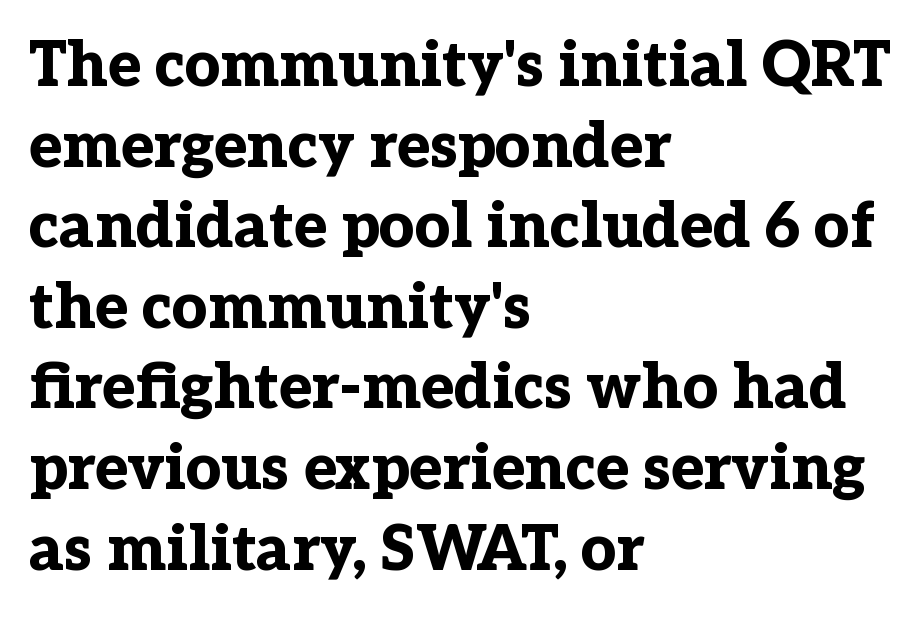
How are the letters spaced? Ordinarily, with no added tracking. Looks like regular typesetting: each glyph gets only the width it needs. The compositor pushed each line to the left boundary. Nobody drew a line under any word here.
